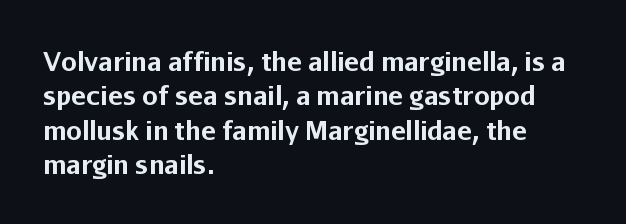
{"italic": "no", "bold": "yes", "underline": "no", "align": "left", "line_spacing": "normal", "line_spacing_ratio": 1.38, "letter_spacing": "normal", "letter_spacing_em": 0.0, "glyph_px": 25}
